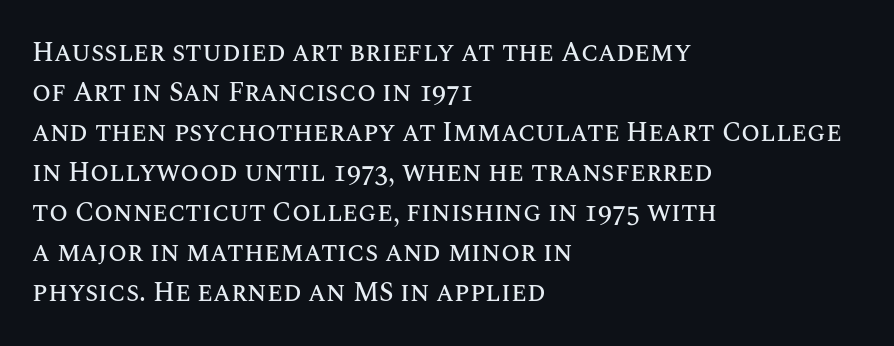
Regular leading. The zone under the glyphs is completely vacant. Italic? Not at all — the glyphs are vertical. A typesetter would call this zero additional tracking. Leftover space on each line is placed entirely after the last word.
